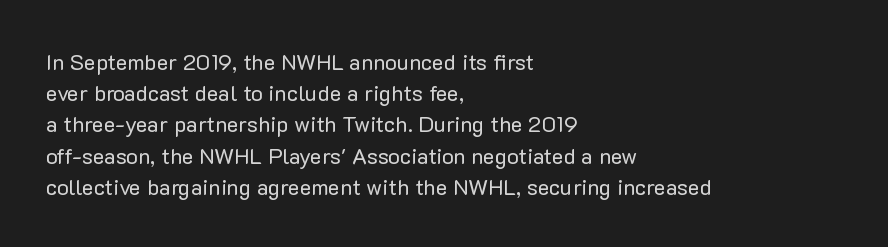
Every row of glyphs begins at an identical x-position on the left. The typesetting does not lean heavy: it is not bold. One glance says typical: line gaps are just what's usual. Underlining? Definitely not there.
